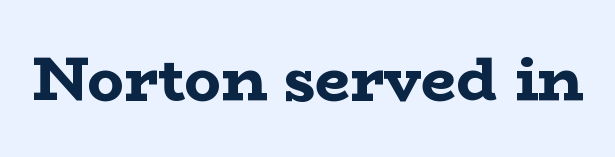
Note the varied advance widths — an 'i' is clearly narrower than an 'm'. This is roman type, the default non-slanted kind. The passage shown is emphatically bold. Spacing between characters is what you'd get straight out of the box. The specimen omits any rule beneath the text block's lines.
